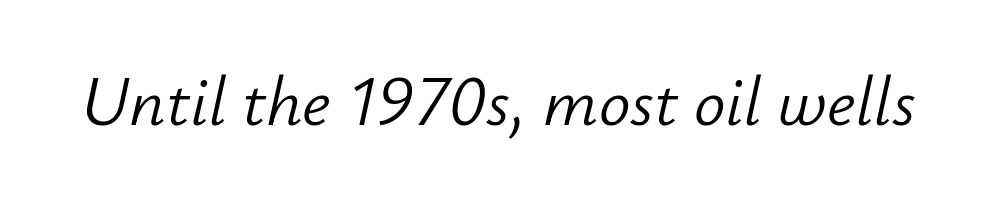
Proportional: the letters do not fall into vertical columns. Nobody drew a line under any word here. Nothing unusual about the tracking: characters are spaced as the font intends. Is the stroke heavy? The answer is a plain regular-or-lighter. Characters are canted at an angle relative to the baseline's perpendicular.
